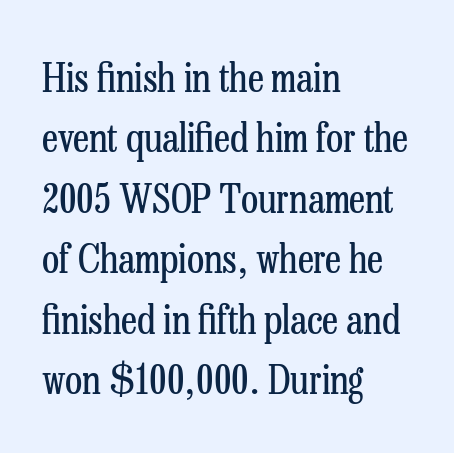
The image shows 40 px regular-weight, condensed serif type, upright; set left-aligned, normal line spacing (1.51x), normal letter spacing, not underlined; low stroke contrast and a medium x-height.
